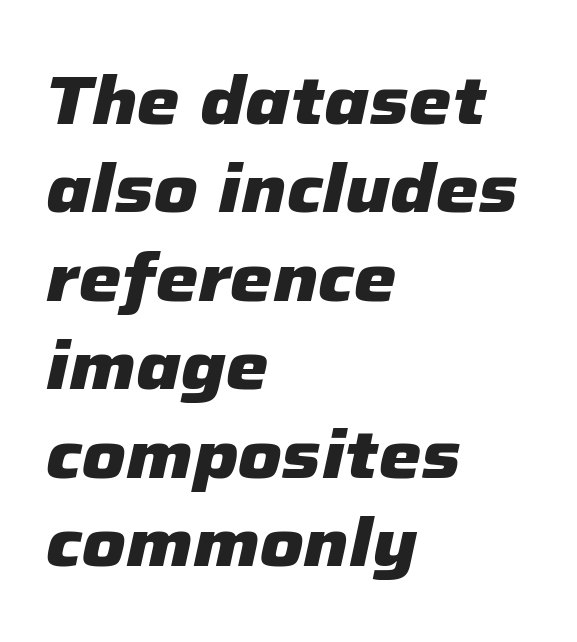
The space directly below the letters is spotless. Varying glyph widths throughout — classic text-font behaviour. The characters look thick and weighty, a clear bold. Does the lettering tilt? It does — this is italic.
